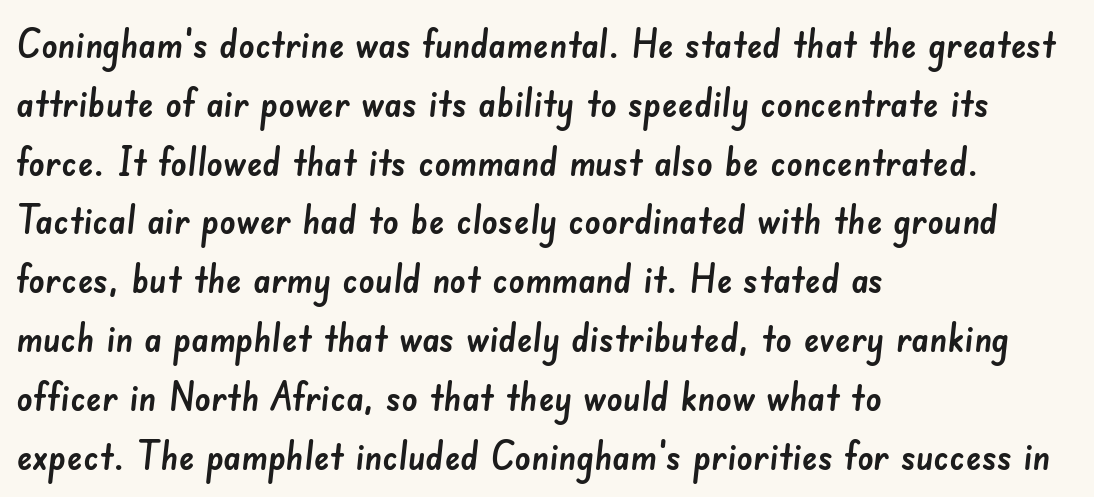
Line spacing here is normal. The tracking reads as untouched default to a designer's eye. You could not count columns in this text — the font is proportionally spaced. Which margin do the lines hug? The left one — the right edge is uneven. Type style note: lacks serifs.
